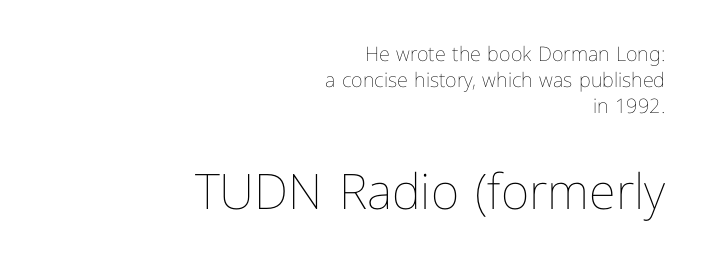
{"italic": "no", "bold": "no", "weight": "thin", "width": "normal", "stroke_contrast": "low", "x_height": "medium", "monospaced": "no", "underline": "no", "align": "right", "line_spacing": "normal", "line_spacing_ratio": 1.29, "letter_spacing": "normal", "letter_spacing_em": 0.0, "larger_block": "second", "size_ratio": 2.45, "glyph_px": 49}
